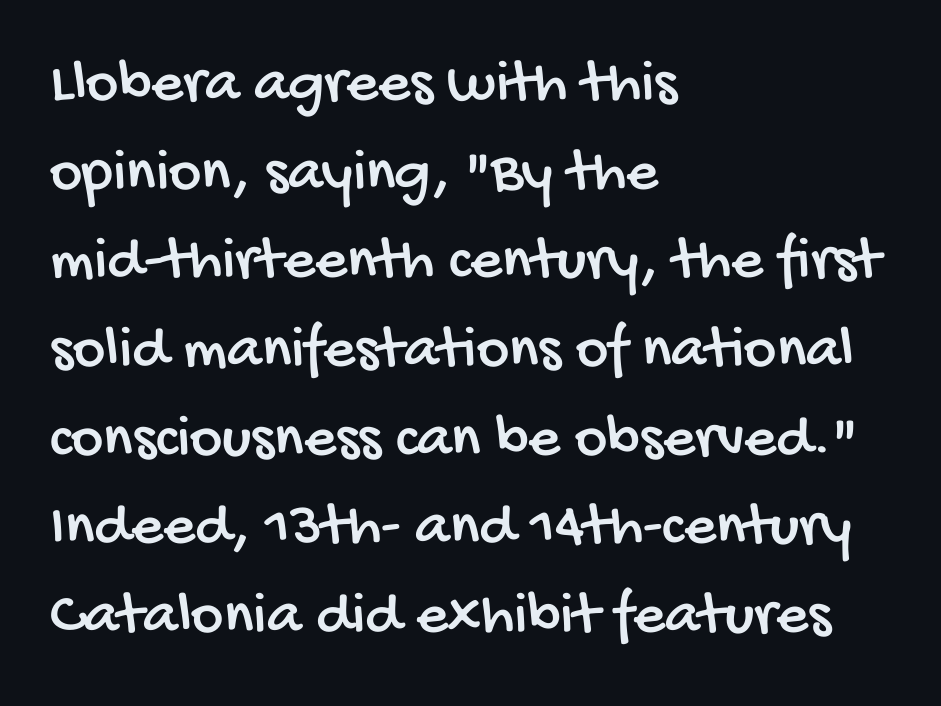
{"serif": "no", "width": "condensed", "stroke_contrast": "low", "x_height": "large", "monospaced": "no", "underline": "no", "align": "left", "line_spacing": "normal", "line_spacing_ratio": 1.43, "letter_spacing": "normal", "letter_spacing_em": 0.0, "glyph_px": 62}
